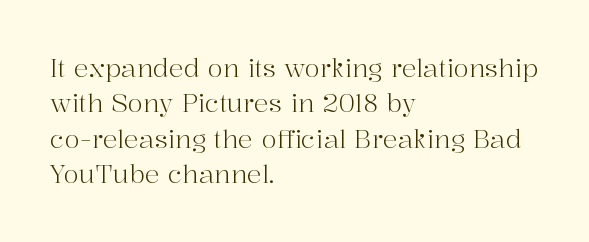
Plain, unruled lines of type. Is the type heavy? It reads as light-to-regular instead. Interline gaps are of average width in this sample. In terms of posture, this sample is upright. These lines are set flush left with a ragged right edge. Nothing unusual about the tracking: characters are spaced as the font intends.
